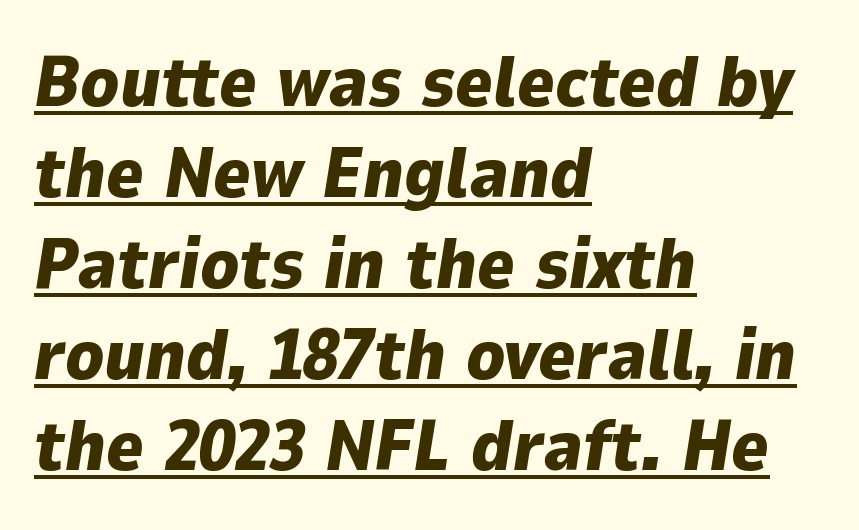
The image shows 71 px heavy type, italic (leaning right); set left-aligned, normal line spacing (1.28x), normal letter spacing, underlined; low stroke contrast and a medium x-height.
